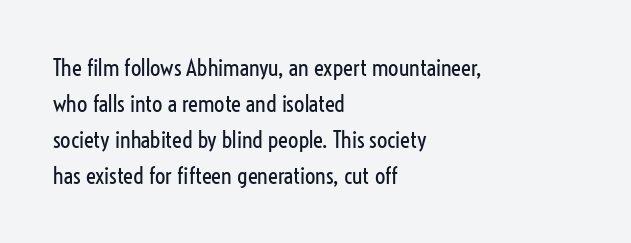
The image shows 23 px text type, upright; set left-aligned, normal line spacing (1.56x), normal letter spacing, not underlined.
